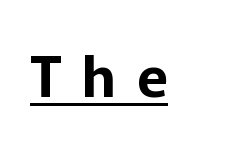
The image shows 57 px sans-serif type, upright; set unusually wide letter spacing (+0.36 em), underlined; low stroke contrast and a medium x-height.
